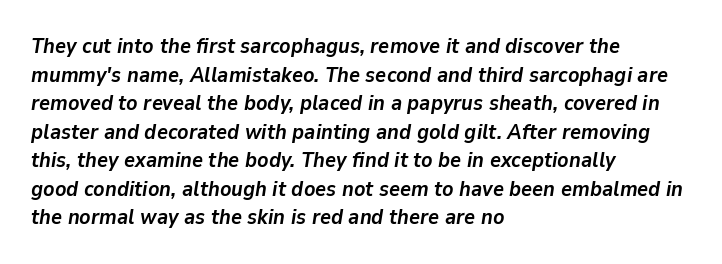
The image shows 21 px bold type, italic (leaning right); set left-aligned, normal line spacing (1.36x), normal letter spacing, not underlined.
